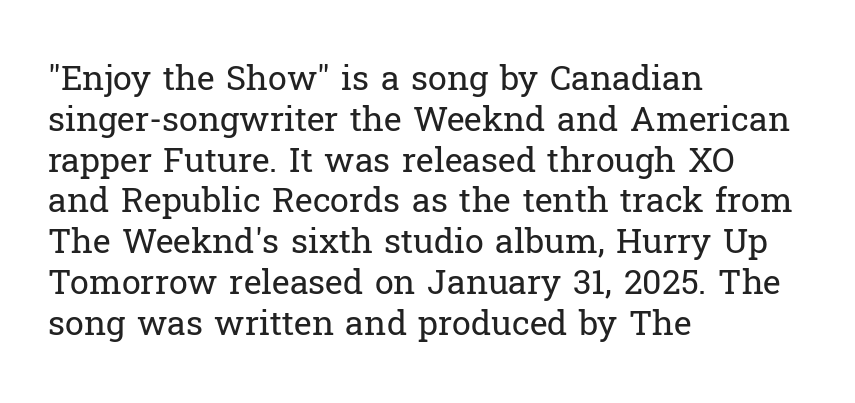
The image shows 34 px regular-weight serif type, upright; set left-aligned, line spacing 1.2x, normal letter spacing, not underlined; low stroke contrast and a medium x-height.
